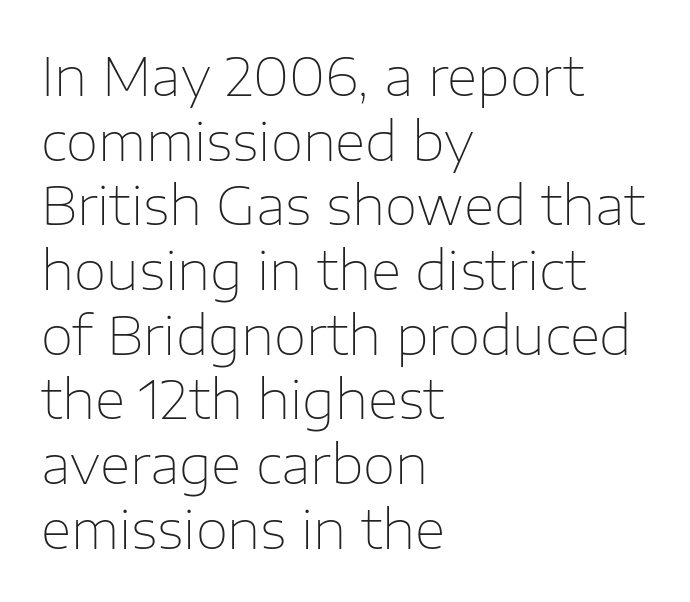
The specimen reads as upright at a glance. The gap between lines stays unmarked. These lines stack with their left ends in a neat column. You can tell from the bare stems that sans-serif type was used. Looks like regular typesetting: each glyph gets only the width it needs.
